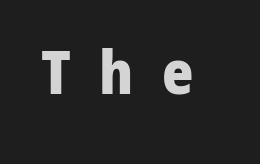
The image shows 60 px heavy sans-serif type, upright; set unusually wide letter spacing (+0.47 em), not underlined; low stroke contrast and a medium x-height.
